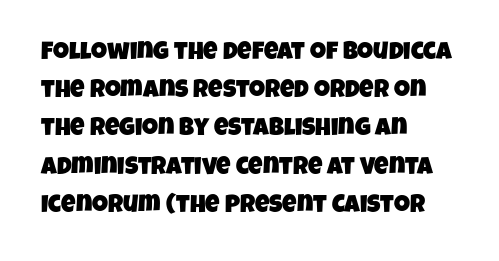
The image shows 25 px text type; set left-aligned, normal line spacing (1.53x), normal letter spacing, not underlined.
